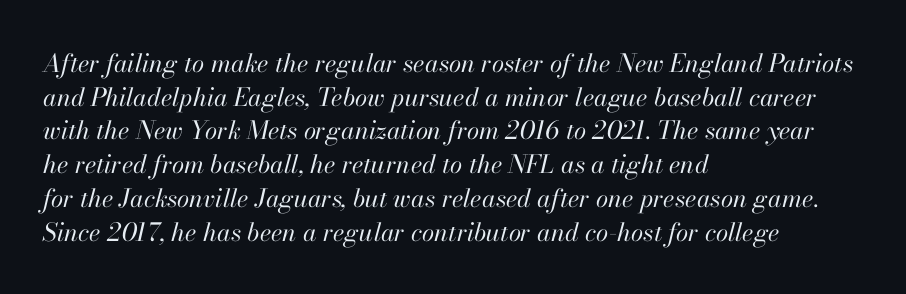
This rendering leaves character spacing at its baseline value. Heft: none added — not bold. A normal amount of white space separates one row of letters from the next. The font's italic variant was chosen for this text.
